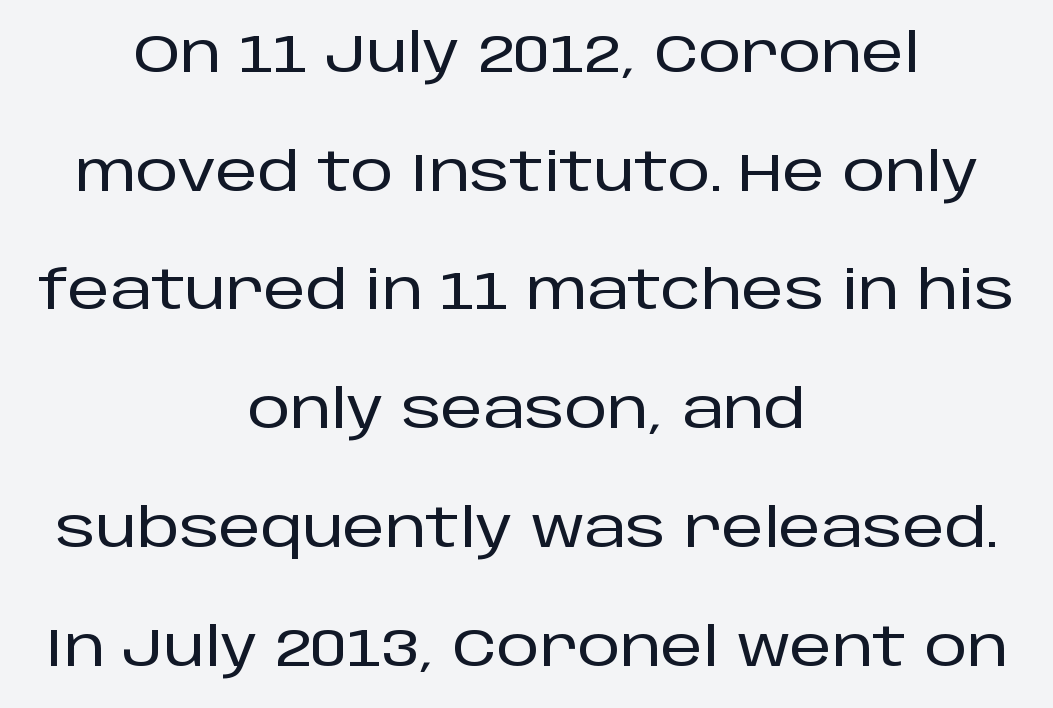
The image shows 53 px sans-serif type, upright; set centered, loose line spacing (2.24x), normal letter spacing, not underlined; low stroke contrast and a large x-height.
